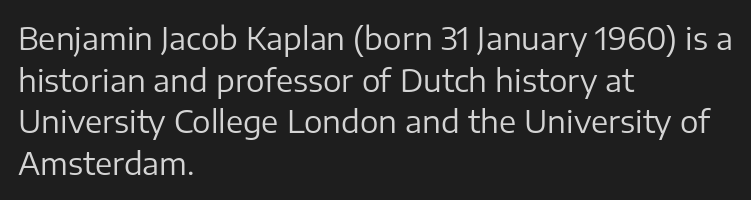
The image shows 31 px regular-weight sans-serif type, upright; set left-aligned, normal line spacing (1.34x), normal letter spacing, not underlined; low stroke contrast and a medium x-height.
